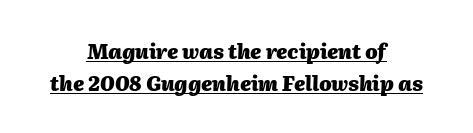
The image shows 20 px bold type, italic (leaning right); set centered, normal line spacing (1.62x), normal letter spacing, underlined.
